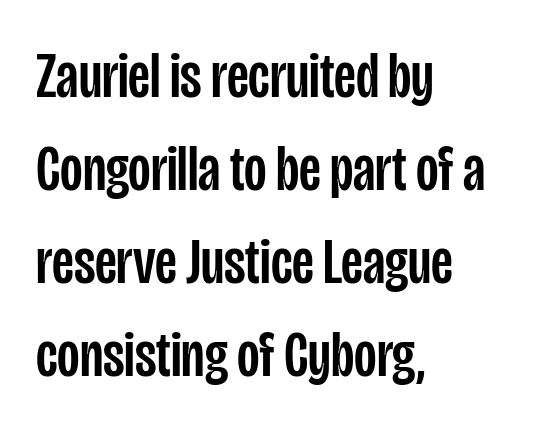
The image shows 65 px condensed sans-serif type, upright; set left-aligned, normal line spacing (1.43x), normal letter spacing, not underlined; low stroke contrast and a large x-height.
